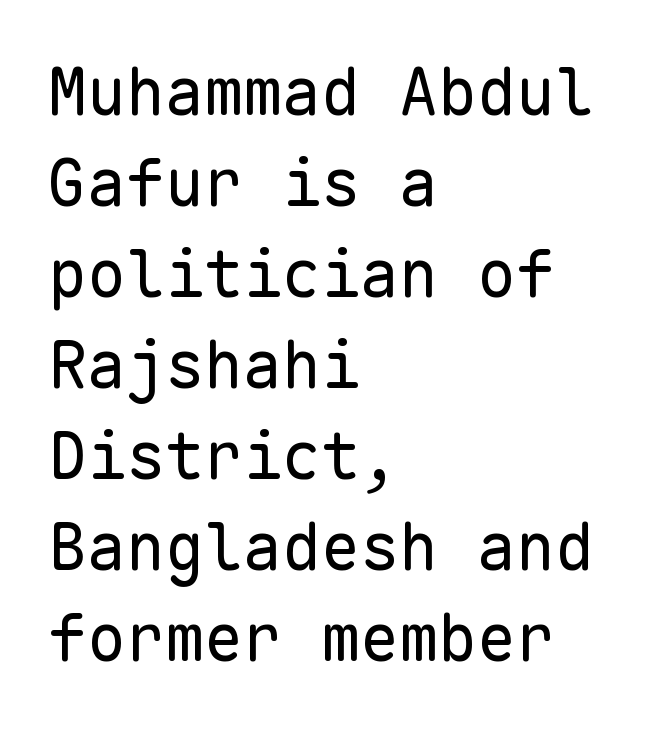
The image shows 65 px regular-weight sans-serif type, upright, monospaced; set left-aligned, normal line spacing (1.4x), normal letter spacing, not underlined; low stroke contrast and a medium x-height.
